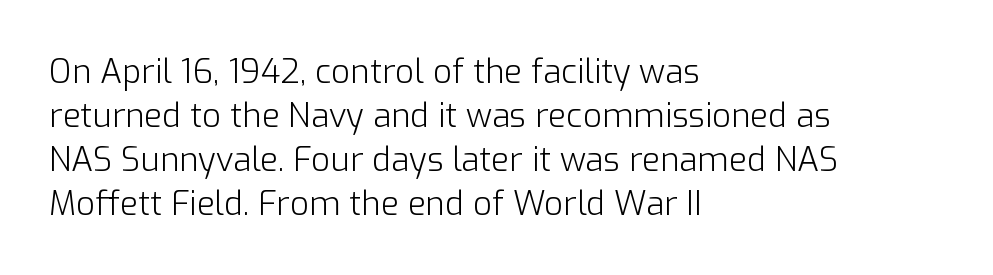
A typesetter would call this proportional, since set widths differ per character. Rule under the text: the space is simply empty. Line starts are locked; line ends wander. Nope, not italic — everything's standing straight. Nobody touched the tracking dial on this one. Nothing heavy about these letters — not bold at all.
